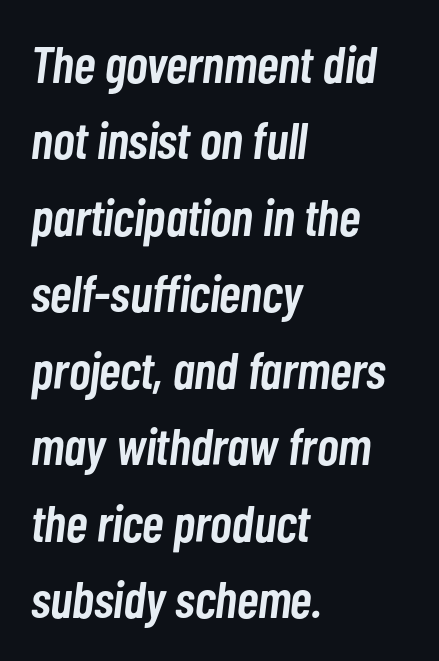
Q: Is the text bold? A: Semi-bold.
Q: Is the text italic (slanted)? A: Yes, it leans right by about 7 degrees.
Q: Is the text underlined? A: No.
Q: How is the paragraph aligned? A: Left-aligned.
Q: Is the spacing between letters normal or unusually wide? A: Normal.
Q: Is the spacing between lines tight, normal or loose? A: Normal.
Q: Width (condensed, normal, or wide)? A: Condensed.
Q: Stroke contrast? A: Low.
Q: x-height? A: Medium.
Q: Monospaced? A: No.
